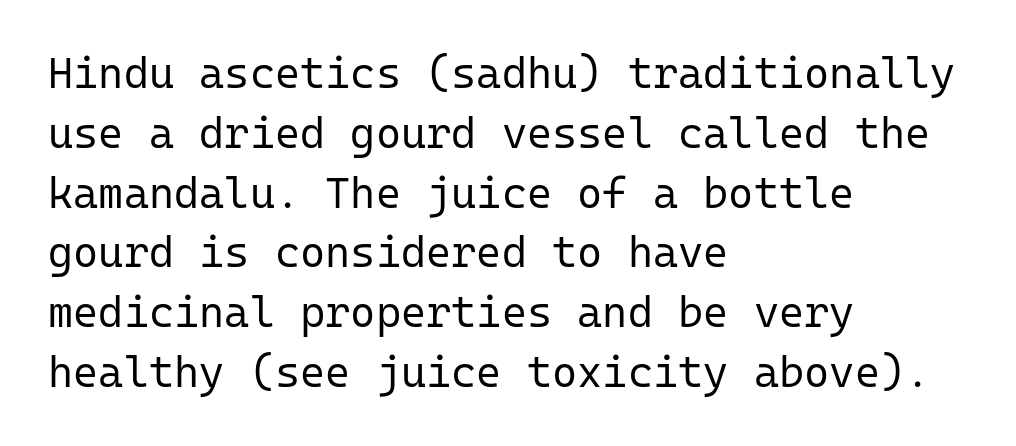
Q: Is the text bold? A: No.
Q: Is the text italic (slanted)? A: No, it is upright.
Q: Is the typeface a serif or a sans-serif typeface? A: Sans-serif.
Q: Is the text underlined? A: No.
Q: How is the paragraph aligned? A: Left-aligned.
Q: Is the spacing between letters normal or unusually wide? A: Normal.
Q: Is the spacing between lines tight, normal or loose? A: Normal.
Q: Width (condensed, normal, or wide)? A: Normal.
Q: Stroke contrast? A: Low.
Q: x-height? A: Medium.
Q: Monospaced? A: Yes.
